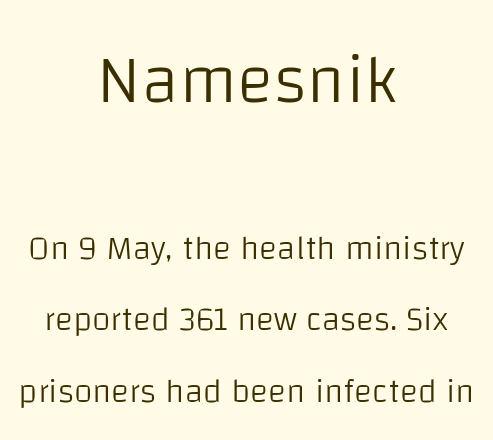
Q: Is the text bold? A: No.
Q: Is the text italic (slanted)? A: No, it is upright.
Q: Is the typeface a serif or a sans-serif typeface? A: Sans-serif.
Q: Is the text underlined? A: No.
Q: How is the paragraph aligned? A: Centered.
Q: Is the spacing between letters normal or unusually wide? A: Normal.
Q: Is the spacing between lines tight, normal or loose? A: Loose.
Q: Which block of text is set in a larger size, the first (top) or the second (bottom)? A: The first (top) one.
Q: Width (condensed, normal, or wide)? A: Normal.
Q: Stroke contrast? A: Low.
Q: x-height? A: Large.
Q: Monospaced? A: No.
